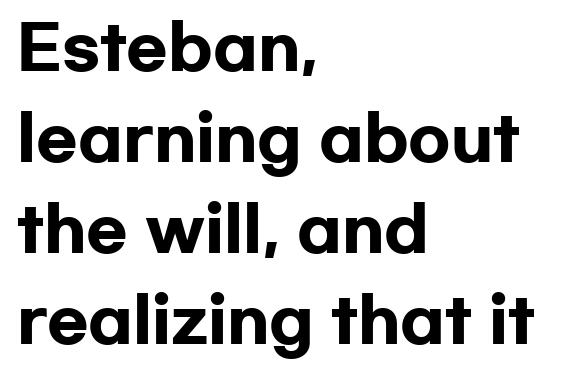
In terms of weight, the rendering is a true, heavy bold. Italic: no, the glyphs are upright roman. This is sans-serif lettering, the kind often seen on screens and signage. The strip under each line holds only bare page.
